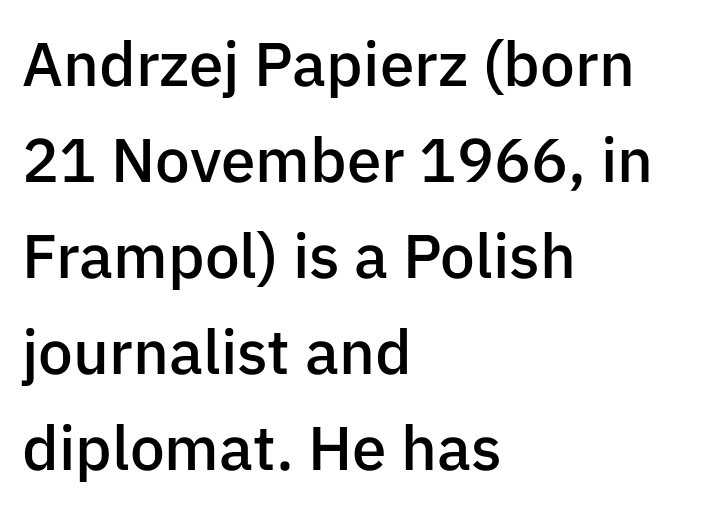
The image shows 62 px semibold sans-serif type, upright; set left-aligned, normal line spacing (1.55x), normal letter spacing, not underlined; low stroke contrast and a medium x-height.
